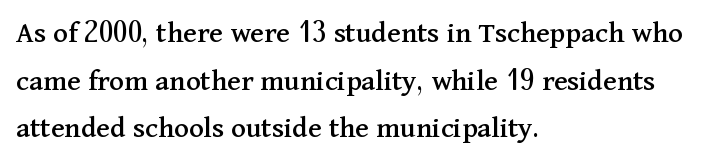
Q: Is the text italic (slanted)? A: No, it is upright.
Q: Is the typeface a serif or a sans-serif typeface? A: Serif.
Q: Is the text underlined? A: No.
Q: How is the paragraph aligned? A: Left-aligned.
Q: Is the spacing between letters normal or unusually wide? A: Normal.
Q: Is the spacing between lines tight, normal or loose? A: Normal.
Q: Width (condensed, normal, or wide)? A: Normal.
Q: Stroke contrast? A: Medium.
Q: x-height? A: Medium.
Q: Monospaced? A: No.
